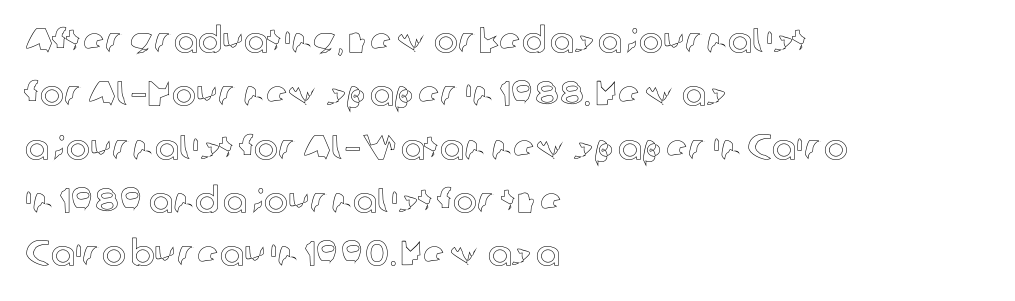
Q: Is the text italic (slanted)? A: No, it is upright.
Q: Is the text underlined? A: No.
Q: How is the paragraph aligned? A: Left-aligned.
Q: Is the spacing between letters normal or unusually wide? A: Normal.
Q: Is the spacing between lines tight, normal or loose? A: Normal.
Q: Width (condensed, normal, or wide)? A: Normal.
Q: x-height? A: Medium.
Q: Monospaced? A: No.
